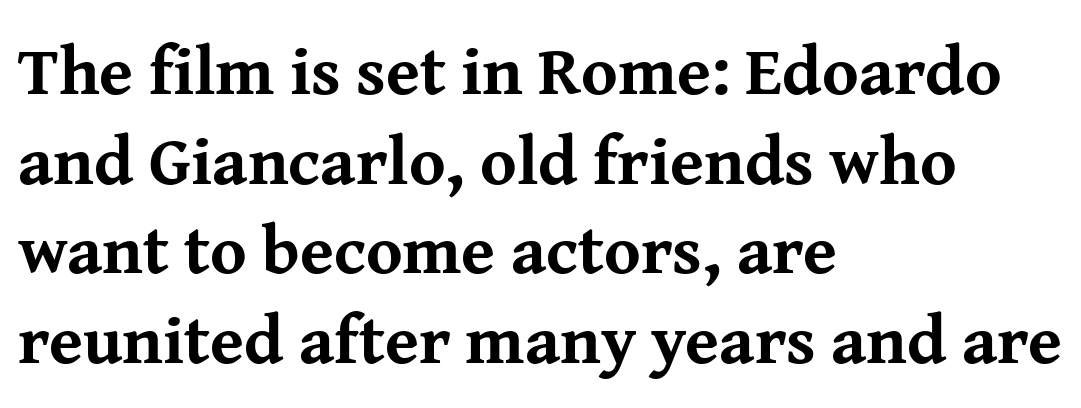
{"serif": "yes", "italic": "no", "bold": "yes", "weight": "bold", "width": "normal", "stroke_contrast": "medium", "x_height": "medium", "monospaced": "no", "underline": "no", "align": "left", "line_spacing": "normal", "line_spacing_ratio": 1.3, "letter_spacing": "normal", "letter_spacing_em": 0.0, "glyph_px": 69}
